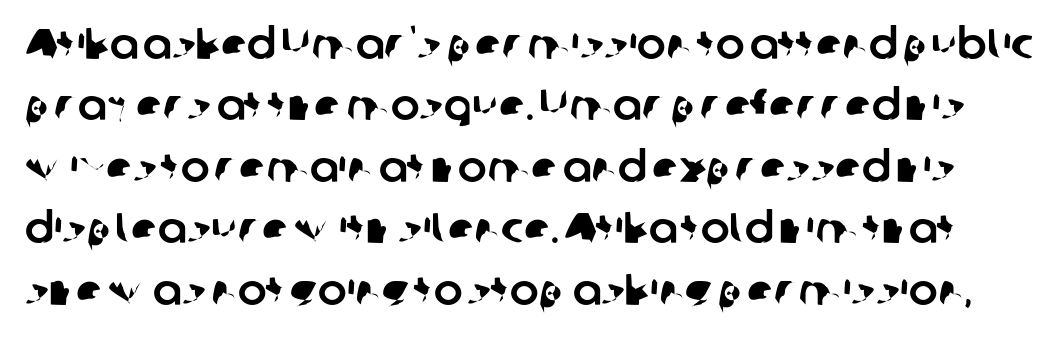
Q: Is the typeface a serif or a sans-serif typeface? A: Sans-serif.
Q: Is the text underlined? A: No.
Q: Is the spacing between letters normal or unusually wide? A: Normal.
Q: Is the spacing between lines tight, normal or loose? A: Normal.
Q: Width (condensed, normal, or wide)? A: Normal.
Q: Stroke contrast? A: Low.
Q: x-height? A: Medium.
Q: Monospaced? A: No.
